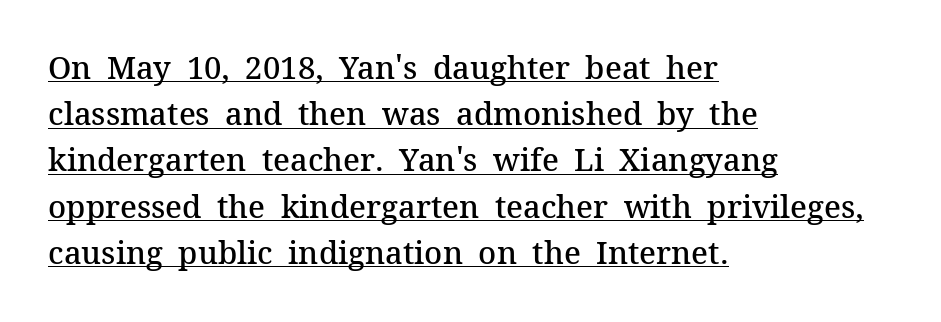
There is no visible air inserted between adjacent glyphs. Descenders here cross a horizontal rule under the line. A semibold gives these letters moderate extra thickness, short of bold. Line beginnings align vertically; line endings do not. Each new line begins a customary step beneath the previous one. These lines are rendered in a variable-pitch font.
